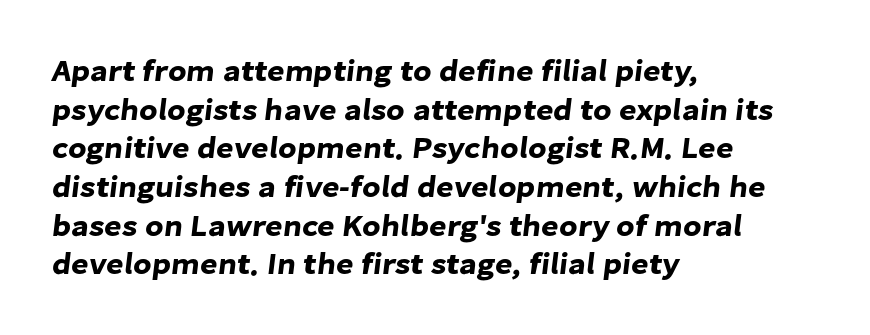
The baseline area is clear. All the whitespace from short lines collects on the right. Regarding leading, the lines here are spaced in the standard way. Are there feet on the stems? There aren't — it's a sans.
